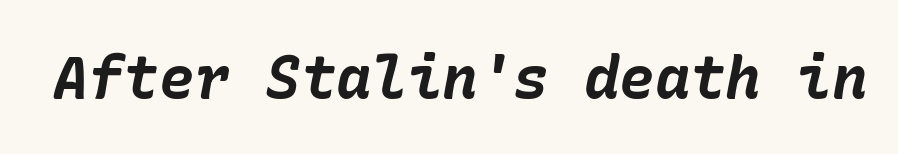
{"italic": "yes", "lean": "right", "slant_degrees": 10, "bold": "yes", "weight": "bold", "width": "normal", "stroke_contrast": "low", "x_height": "medium", "underline": "no", "letter_spacing": "normal", "letter_spacing_em": 0.0, "glyph_px": 59}
